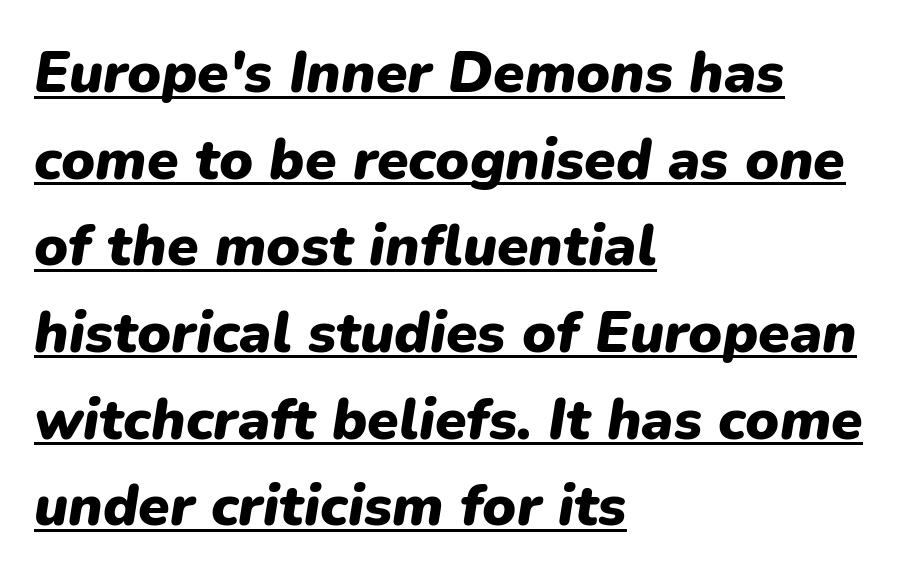
The image shows 57 px heavy type, italic (leaning right); set left-aligned, normal line spacing (1.52x), normal letter spacing, underlined; low stroke contrast and a medium x-height.
